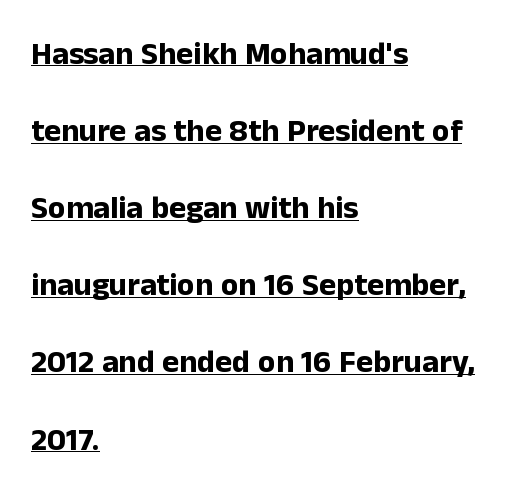
Q: Is the text bold? A: Yes.
Q: Is the text italic (slanted)? A: No, it is upright.
Q: Is the typeface a serif or a sans-serif typeface? A: Sans-serif.
Q: Is the text underlined? A: Yes.
Q: How is the paragraph aligned? A: Left-aligned.
Q: Is the spacing between letters normal or unusually wide? A: Normal.
Q: Is the spacing between lines tight, normal or loose? A: Loose.
Q: Width (condensed, normal, or wide)? A: Normal.
Q: Stroke contrast? A: Low.
Q: x-height? A: Medium.
Q: Monospaced? A: No.
